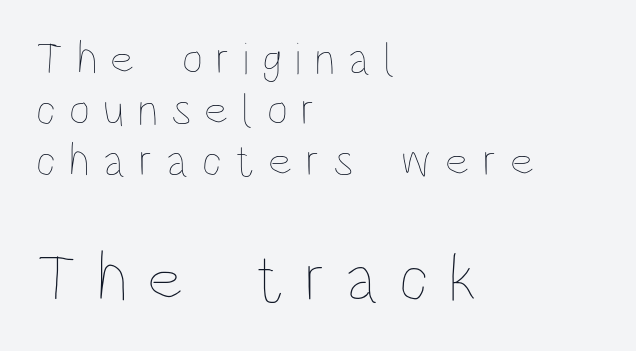
The lines are quadded left. These lines are rendered in a variable-pitch font. The strip under each line holds only bare page. The second block has been scaled up relative to the first. The passage shown has open, widely tracked lettering throughout.
